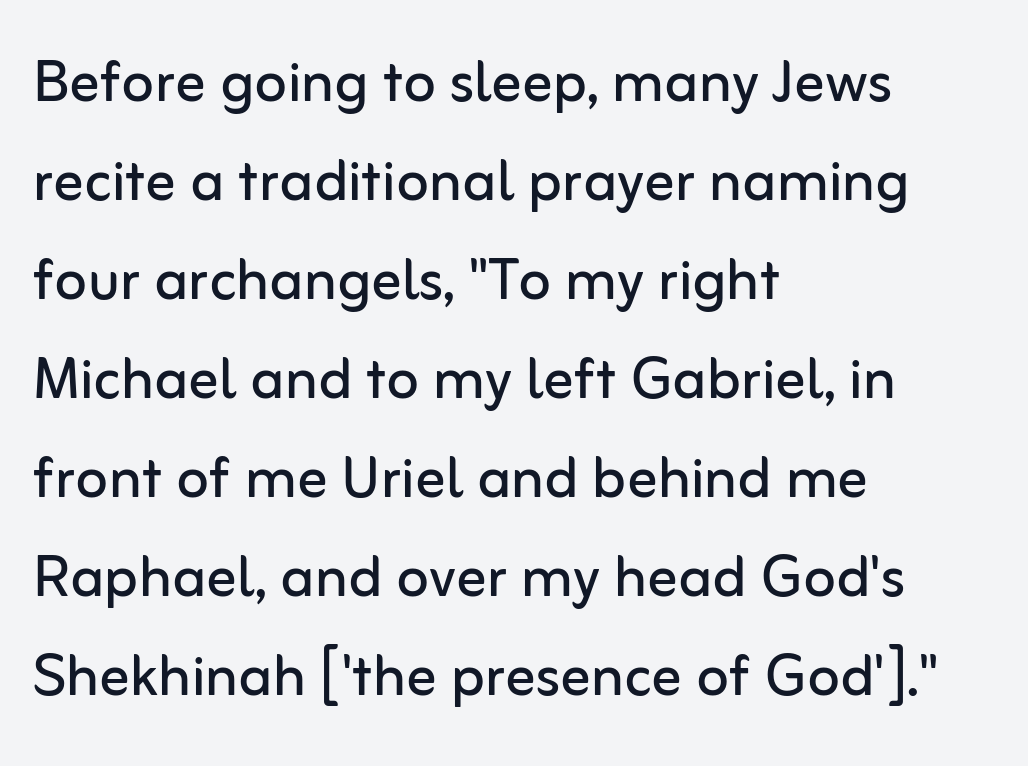
Q: Is the text bold? A: No.
Q: Is the text italic (slanted)? A: No, it is upright.
Q: Is the typeface a serif or a sans-serif typeface? A: Sans-serif.
Q: Is the text underlined? A: No.
Q: How is the paragraph aligned? A: Left-aligned.
Q: Is the spacing between letters normal or unusually wide? A: Normal.
Q: Is the spacing between lines tight, normal or loose? A: Normal.
Q: Width (condensed, normal, or wide)? A: Normal.
Q: Stroke contrast? A: Low.
Q: x-height? A: Medium.
Q: Monospaced? A: No.
